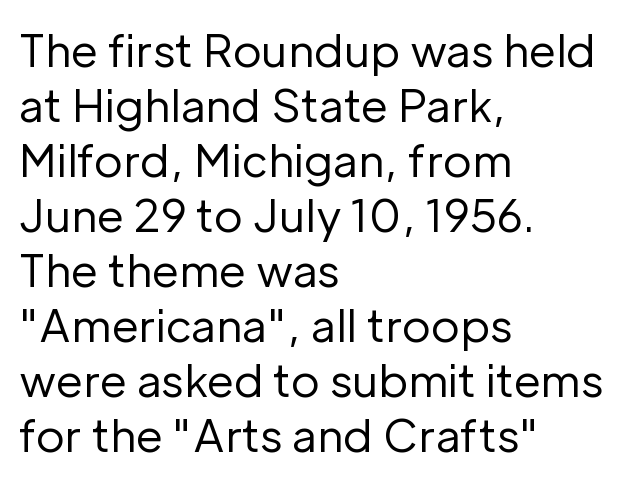
{"serif": "no", "italic": "no", "bold": "no", "weight": "regular", "width": "normal", "stroke_contrast": "low", "x_height": "medium", "monospaced": "no", "underline": "no", "align": "left", "line_spacing": "normal", "line_spacing_ratio": 1.25, "letter_spacing": "normal", "letter_spacing_em": 0.0, "glyph_px": 44}
